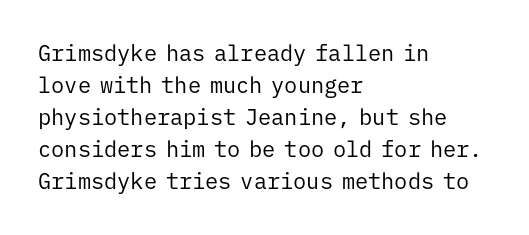
The image shows 22 px text type, upright; set left-aligned, normal line spacing (1.46x), normal letter spacing, not underlined.
